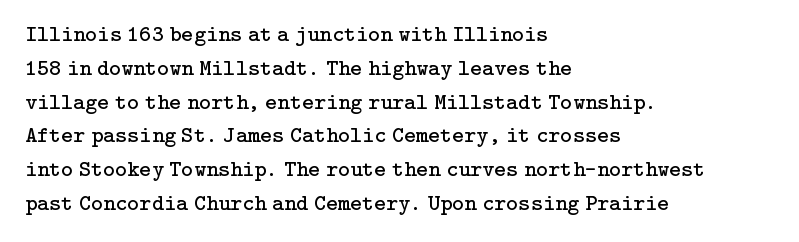
Just letters on the line, the space beneath them empty. Evenly set lines give the paragraph a standard silhouette. Heft: none added — not bold. Notice how the passage keeps a crisp vertical edge on the left only. No extra tracking has been applied to these lines. A roman cut, with each character standing at attention.
